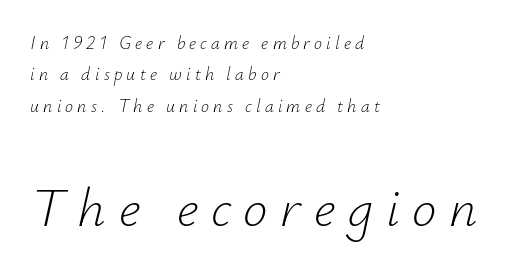
Q: Is the text bold? A: No.
Q: Is the text italic (slanted)? A: Yes, it leans right by about 12 degrees.
Q: Is the text underlined? A: No.
Q: How is the paragraph aligned? A: Left-aligned.
Q: Is the spacing between letters normal or unusually wide? A: Unusually wide.
Q: Which block of text is set in a larger size, the first (top) or the second (bottom)? A: The second (bottom) one.
Q: Width (condensed, normal, or wide)? A: Normal.
Q: Stroke contrast? A: Low.
Q: x-height? A: Small.
Q: Monospaced? A: No.
